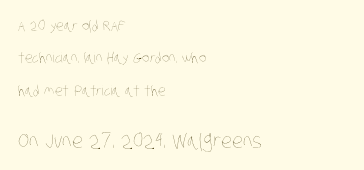
Q: Is the text bold? A: No.
Q: Is the text underlined? A: No.
Q: How is the paragraph aligned? A: Left-aligned.
Q: Is the spacing between letters normal or unusually wide? A: Normal.
Q: Is the spacing between lines tight, normal or loose? A: Loose.
Q: Which block of text is set in a larger size, the first (top) or the second (bottom)? A: The second (bottom) one.
